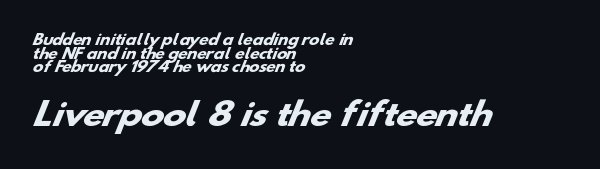
Caption: bold face, heavy strokes. Larger block? The one below; the one above is distinctly smaller. The foot of each line stays bare and open. The rendering uses natural spacing where letterforms have individual widths.
